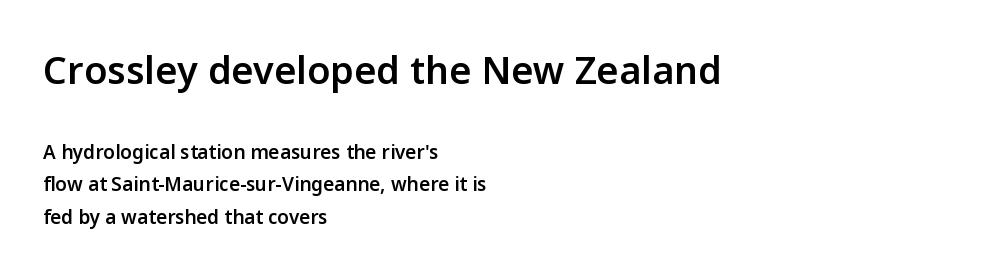
Each letter keeps its own natural width here, so spacing adapts to shape. Compared with typical paragraphs, the rows here are spaced about the same. A student would notice the top passage is typeset larger than what follows. The tracking reads as untouched default to a designer's eye. A roman cut, with each character standing at attention.
